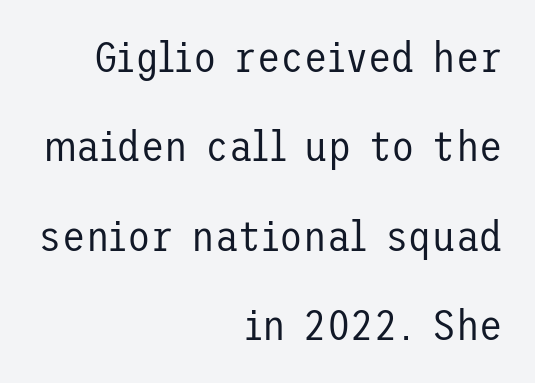
{"serif": "no", "italic": "no", "bold": "no", "weight": "regular", "width": "normal", "stroke_contrast": "low", "x_height": "medium", "underline": "no", "align": "right", "line_spacing": "loose", "line_spacing_ratio": 2.08, "letter_spacing": "normal", "letter_spacing_em": 0.0, "glyph_px": 43}
